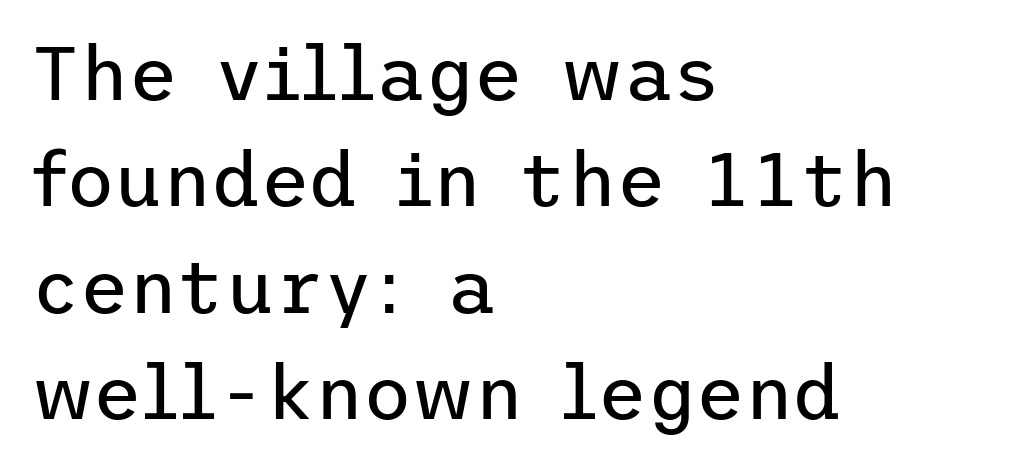
Q: Is the text bold? A: No.
Q: Is the text italic (slanted)? A: No, it is upright.
Q: Is the typeface a serif or a sans-serif typeface? A: Sans-serif.
Q: Is the text underlined? A: No.
Q: How is the paragraph aligned? A: Left-aligned.
Q: Is the spacing between letters normal or unusually wide? A: Normal.
Q: Is the spacing between lines tight, normal or loose? A: Normal.
Q: Width (condensed, normal, or wide)? A: Normal.
Q: Stroke contrast? A: Low.
Q: x-height? A: Medium.
